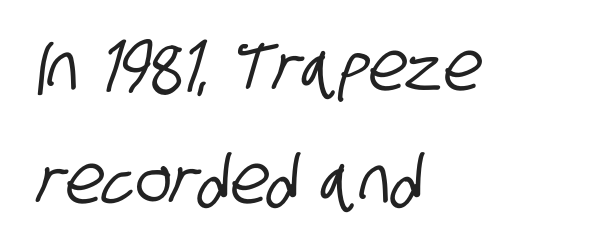
Q: Is the typeface a serif or a sans-serif typeface? A: Sans-serif.
Q: Is the text underlined? A: No.
Q: How is the paragraph aligned? A: Left-aligned.
Q: Is the spacing between letters normal or unusually wide? A: Normal.
Q: Is the spacing between lines tight, normal or loose? A: Normal.
Q: Width (condensed, normal, or wide)? A: Condensed.
Q: Stroke contrast? A: Low.
Q: x-height? A: Large.
Q: Monospaced? A: No.
